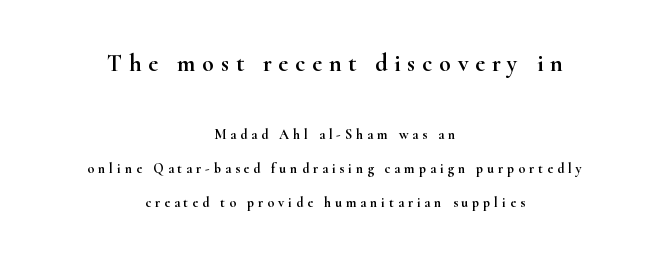
The image shows 24 px text type, upright; set centered, loose line spacing (2.44x), unusually wide letter spacing (+0.28 em), not underlined; the first (top) block is 1.71x larger.
